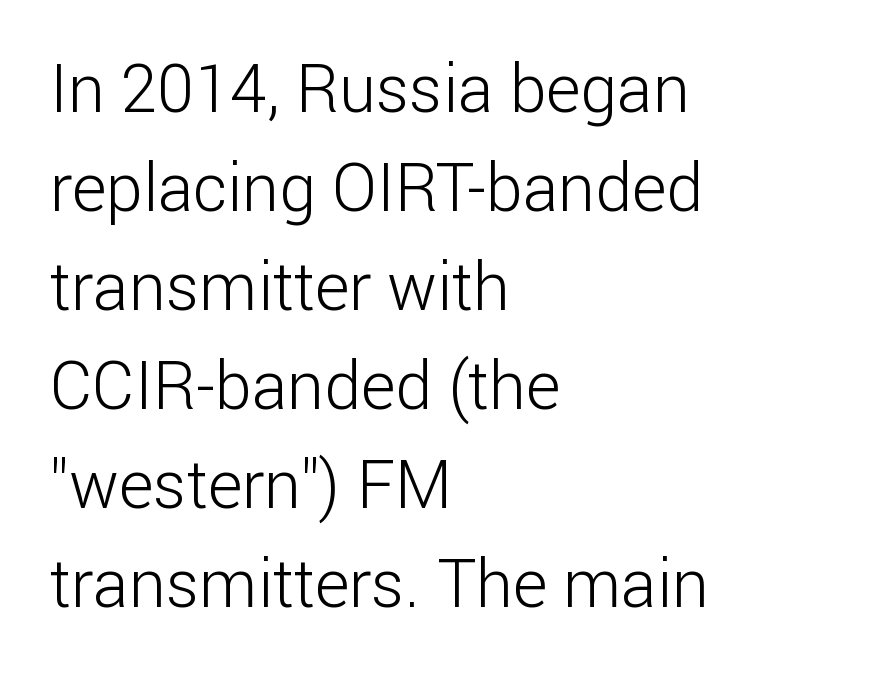
The image shows 66 px light sans-serif type, upright; set left-aligned, normal line spacing (1.5x), normal letter spacing, not underlined; low stroke contrast and a medium x-height.
